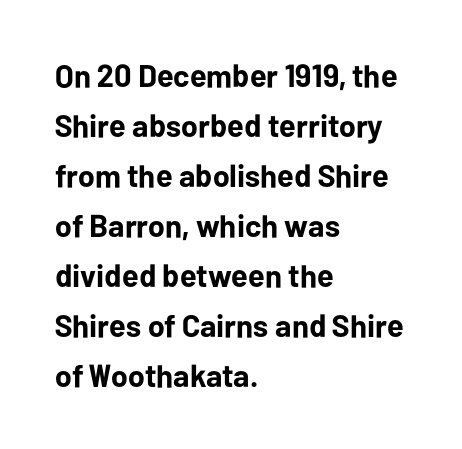
{"serif": "no", "italic": "no", "bold": "yes", "weight": "bold", "width": "normal", "stroke_contrast": "low", "x_height": "medium", "monospaced": "no", "underline": "no", "align": "left", "line_spacing": "normal", "line_spacing_ratio": 1.56, "letter_spacing": "normal", "letter_spacing_em": 0.0, "glyph_px": 32}
